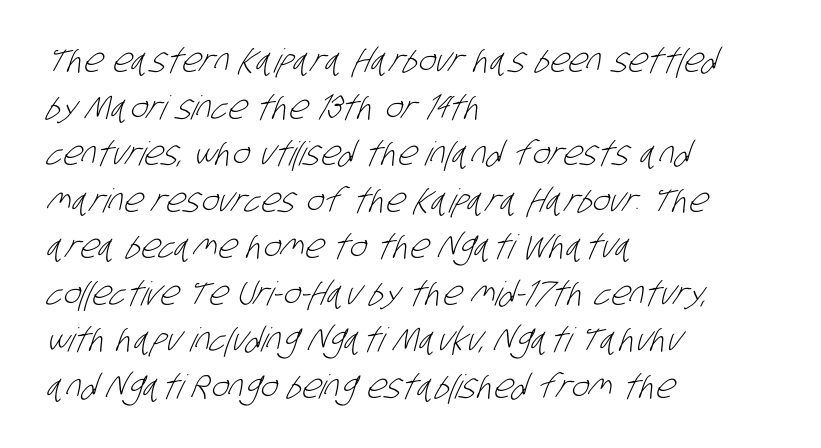
Q: Is the text bold? A: No.
Q: Is the typeface a serif or a sans-serif typeface? A: Sans-serif.
Q: Is the text underlined? A: No.
Q: How is the paragraph aligned? A: Left-aligned.
Q: Is the spacing between letters normal or unusually wide? A: Normal.
Q: Is the spacing between lines tight, normal or loose? A: Normal.
Q: Width (condensed, normal, or wide)? A: Condensed.
Q: Stroke contrast? A: Low.
Q: x-height? A: Large.
Q: Monospaced? A: No.
